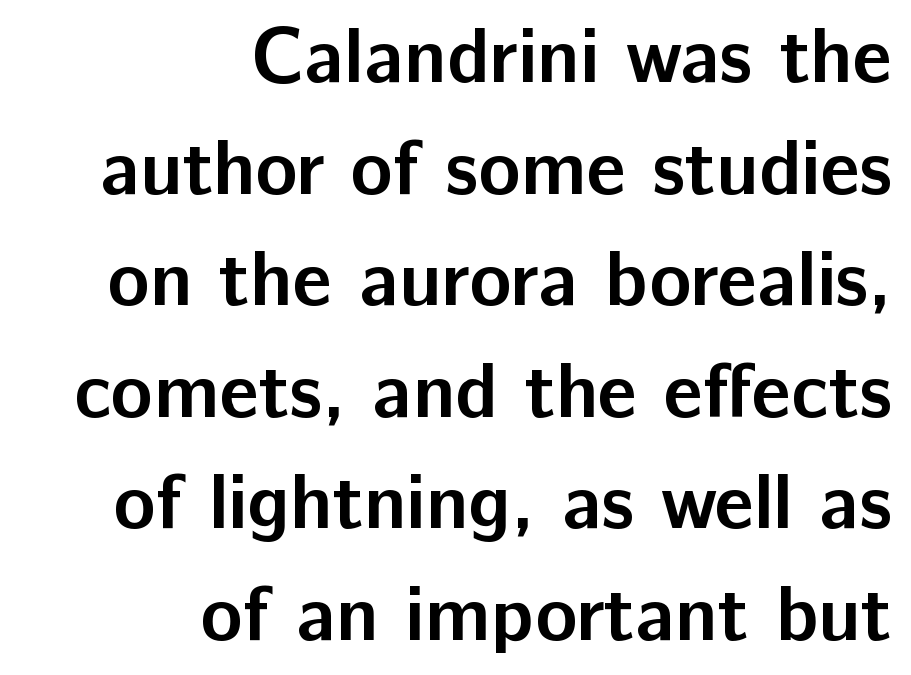
Q: Is the text bold? A: Yes.
Q: Is the text italic (slanted)? A: No, it is upright.
Q: Is the typeface a serif or a sans-serif typeface? A: Sans-serif.
Q: Is the text underlined? A: No.
Q: How is the paragraph aligned? A: Right-aligned.
Q: Is the spacing between letters normal or unusually wide? A: Normal.
Q: Is the spacing between lines tight, normal or loose? A: Normal.
Q: Width (condensed, normal, or wide)? A: Normal.
Q: Stroke contrast? A: Low.
Q: x-height? A: Medium.
Q: Monospaced? A: No.
